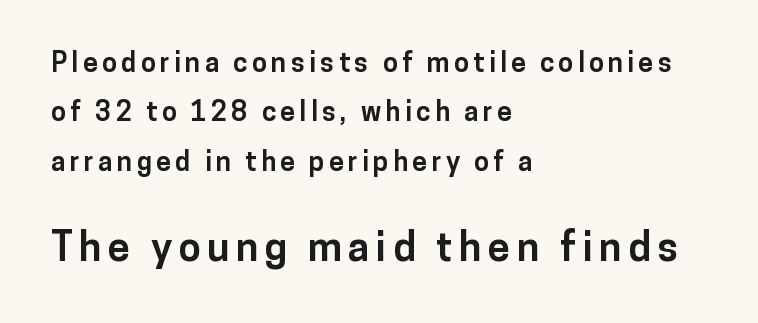
Q: Is the text bold? A: Yes.
Q: Is the text italic (slanted)? A: No, it is upright.
Q: Is the typeface a serif or a sans-serif typeface? A: Sans-serif.
Q: Is the text underlined? A: No.
Q: How is the paragraph aligned? A: Left-aligned.
Q: Which block of text is set in a larger size, the first (top) or the second (bottom)? A: The second (bottom) one.
Q: Width (condensed, normal, or wide)? A: Normal.
Q: Stroke contrast? A: Low.
Q: x-height? A: Medium.
Q: Monospaced? A: No.
